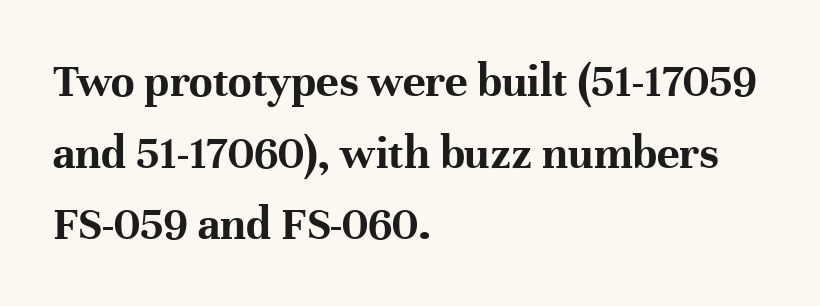
{"serif": "yes", "italic": "no", "bold": "yes", "weight": "bold", "width": "normal", "stroke_contrast": "high", "x_height": "medium", "monospaced": "no", "underline": "no", "align": "left", "line_spacing": "normal", "line_spacing_ratio": 1.49, "letter_spacing": "normal", "letter_spacing_em": 0.0, "glyph_px": 48}
